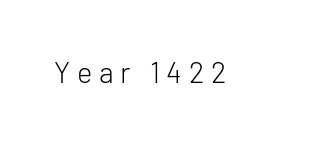
{"serif": "no", "italic": "no", "bold": "no", "weight": "light", "width": "normal", "stroke_contrast": "low", "x_height": "medium", "monospaced": "no", "underline": "no", "letter_spacing": "wide", "letter_spacing_em": 0.23, "glyph_px": 29}
